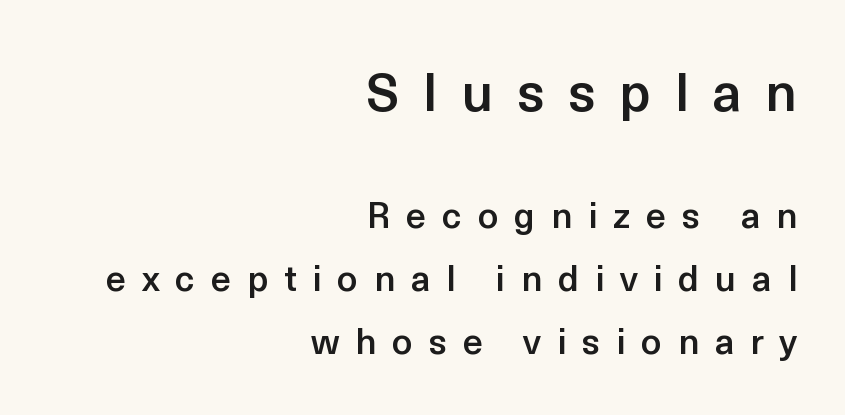
The image shows 54 px semibold sans-serif type, upright; set right-aligned, line spacing 1.75x, unusually wide letter spacing (+0.44 em), not underlined; the first (top) block is 1.5x larger; a medium x-height.
